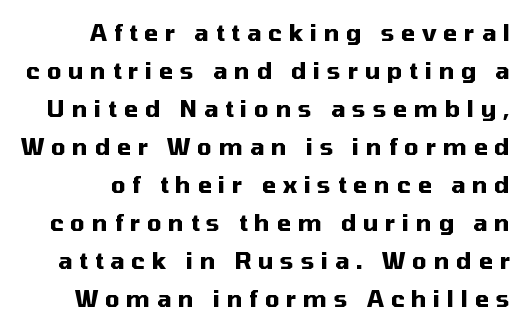
Each glyph is drawn with heavy, bold strokes. You could only call the tracking loose — the letters float apart. Normally led — the rows are evenly, conventionally spaced. Tall strokes in this sample are plumb rather than angled. The area under the type is left untouched.
